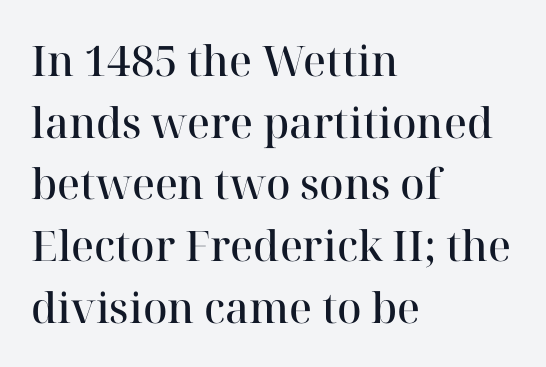
{"serif": "yes", "italic": "no", "bold": "semi", "weight": "semibold", "width": "normal", "stroke_contrast": "high", "x_height": "medium", "monospaced": "no", "underline": "no", "align": "left", "line_spacing": "normal", "line_spacing_ratio": 1.47, "letter_spacing": "normal", "letter_spacing_em": 0.0, "glyph_px": 42}
